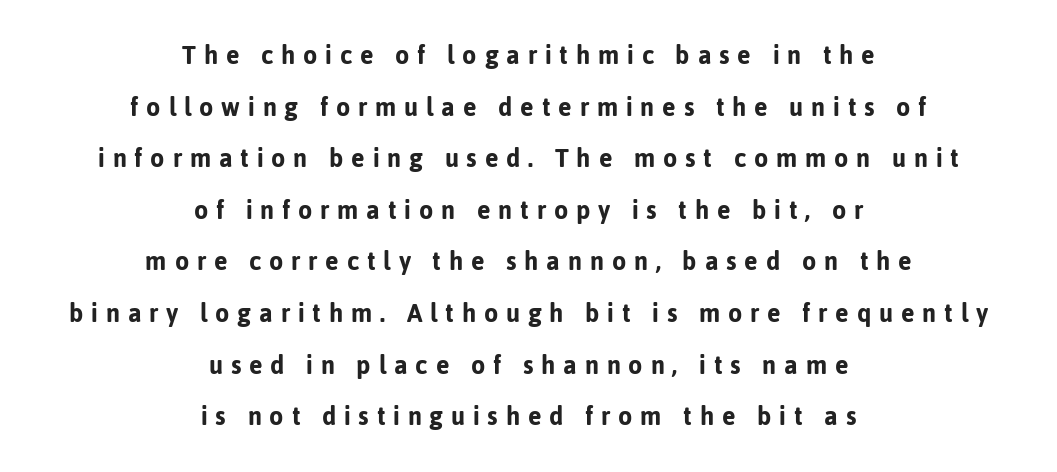
Ascenders rise straight up at ninety degrees. Caption: multi-line text, centered on the measure. This rendering employs a face without finishing strokes, i.e., a sans-serif. What stands out about the letter spacing? Its width — letters are far apart. Here the designer chose a conventional face with non-uniform glyph widths.
